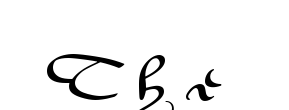
The image shows 44 px wide sans-serif type; set unusually wide letter spacing (+0.4 em), not underlined; medium stroke contrast and a small x-height.
